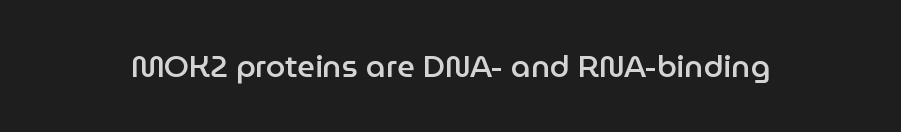
Q: Is the text bold? A: Semi-bold.
Q: Is the text italic (slanted)? A: No, it is upright.
Q: Is the typeface a serif or a sans-serif typeface? A: Sans-serif.
Q: Is the text underlined? A: No.
Q: Is the spacing between letters normal or unusually wide? A: Normal.
Q: Width (condensed, normal, or wide)? A: Normal.
Q: Stroke contrast? A: Low.
Q: x-height? A: Medium.
Q: Monospaced? A: No.
